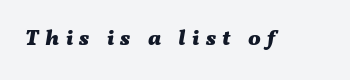
Q: Is the text bold? A: Yes.
Q: Is the text italic (slanted)? A: Yes, it leans right by about 11 degrees.
Q: Is the text underlined? A: No.
Q: Is the spacing between letters normal or unusually wide? A: Unusually wide.
